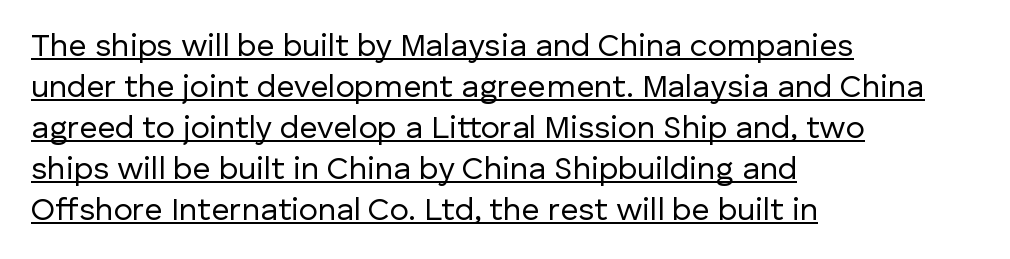
Q: Is the text bold? A: No.
Q: Is the text italic (slanted)? A: No, it is upright.
Q: Is the typeface a serif or a sans-serif typeface? A: Sans-serif.
Q: Is the text underlined? A: Yes.
Q: How is the paragraph aligned? A: Left-aligned.
Q: Is the spacing between letters normal or unusually wide? A: Normal.
Q: Is the spacing between lines tight, normal or loose? A: Normal.
Q: Width (condensed, normal, or wide)? A: Normal.
Q: Stroke contrast? A: Low.
Q: x-height? A: Medium.
Q: Monospaced? A: No.
